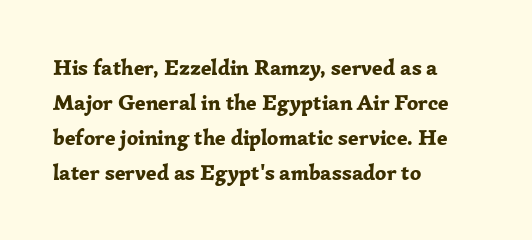
Q: Is the text bold? A: Yes.
Q: Is the text italic (slanted)? A: No, it is upright.
Q: Is the text underlined? A: No.
Q: How is the paragraph aligned? A: Left-aligned.
Q: Is the spacing between letters normal or unusually wide? A: Normal.
Q: Is the spacing between lines tight, normal or loose? A: Normal.
